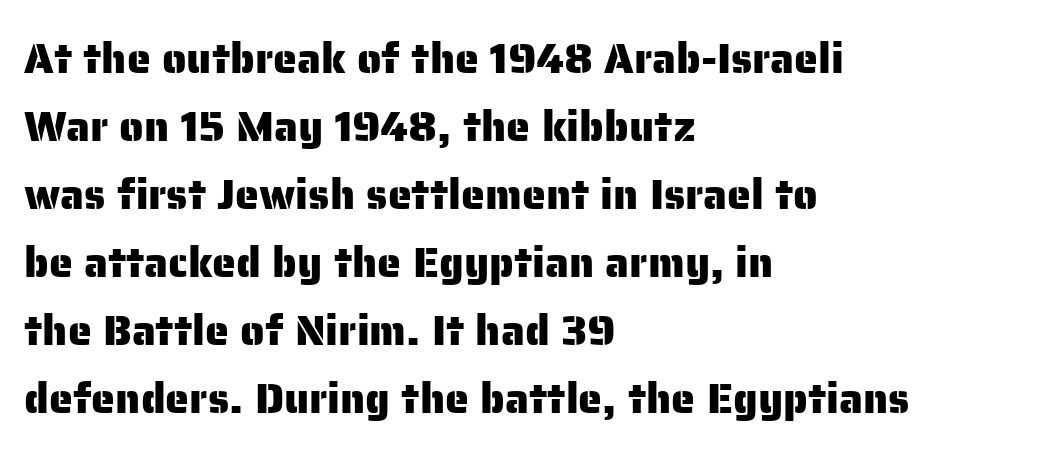
The typeface chosen for these lines omits serifs. A typesetter would call this leading conventional body-copy spacing. Quick note: underline off. The ragged edge is on the right, which tells us the setting is flush left. These lines keep a tight, regular rhythm from letter to letter.
